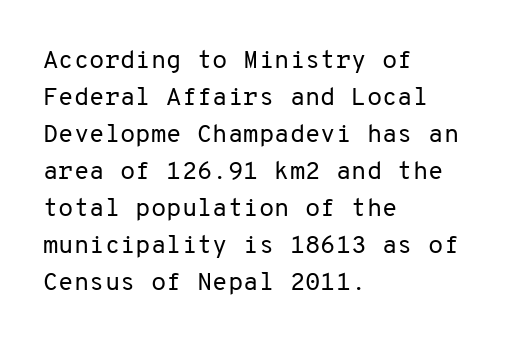
The image shows 25 px text type, upright; set left-aligned, normal line spacing (1.48x), normal letter spacing, not underlined.
